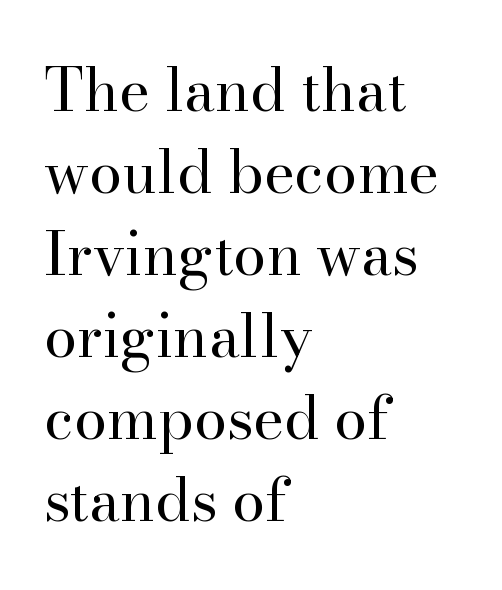
The image shows 59 px regular-weight serif type, upright; set left-aligned, normal line spacing (1.39x), normal letter spacing, not underlined; high stroke contrast and a small x-height.
